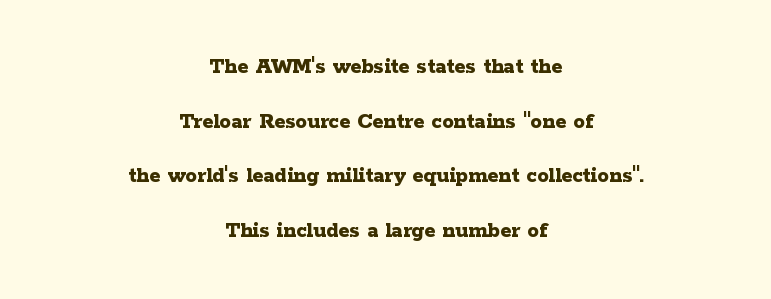
A typesetter would call this zero additional tracking. Descenders are the only things crossing below the line. Leading is clearly above the norm, producing a sparse column. Does the lettering tilt? It doesn't — this is upright. The typesetter chose a symmetrical, centered arrangement here.
